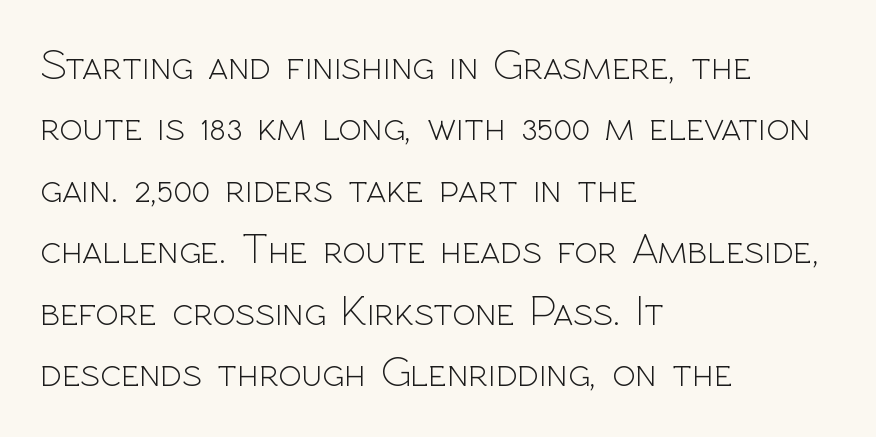
The image shows 43 px light sans-serif type, upright; set left-aligned, normal line spacing (1.43x), normal letter spacing, not underlined; a medium x-height.
